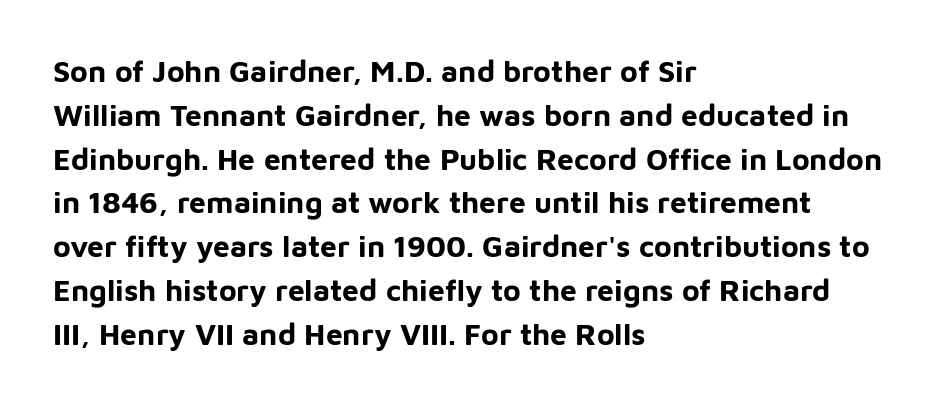
The image shows 30 px bold sans-serif type, upright; set left-aligned, normal line spacing (1.46x), normal letter spacing, not underlined; low stroke contrast and a medium x-height.
